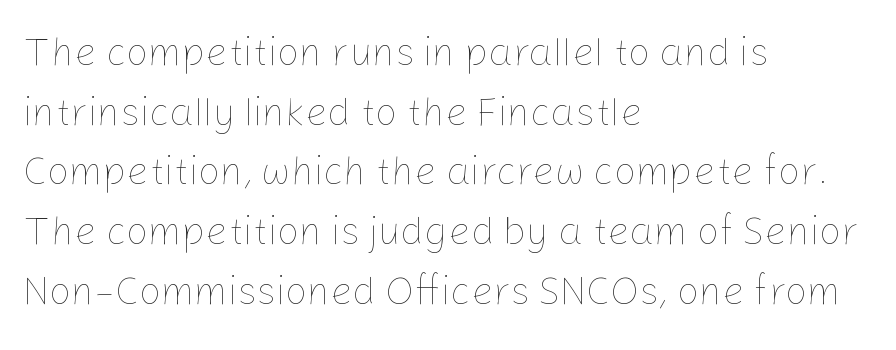
The image shows 39 px thin type, upright; set left-aligned, normal line spacing (1.53x), normal letter spacing, not underlined; low stroke contrast and a medium x-height.
